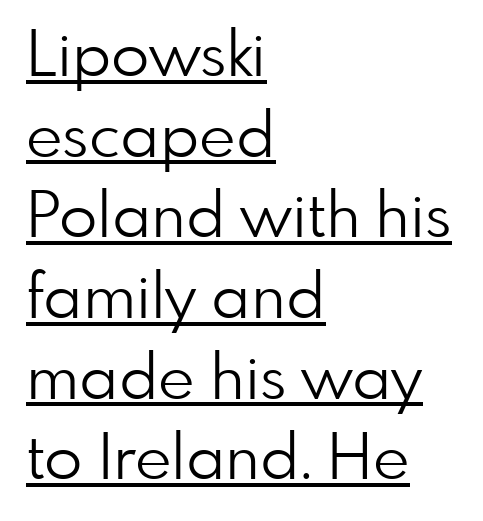
Rows of type keep a routine distance in the vertical direction. This sample has the flowing, uneven cadence of proportional lettering. You can tell from the bare stems that sans-serif type was used. Descenders here cross a horizontal rule under the line. It's the straight-up-and-down kind of type.
